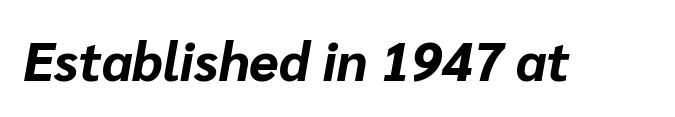
{"italic": "yes", "lean": "right", "slant_degrees": 10, "bold": "yes", "weight": "bold", "width": "normal", "stroke_contrast": "low", "x_height": "medium", "monospaced": "no", "underline": "no", "letter_spacing": "normal", "letter_spacing_em": 0.0, "glyph_px": 54}
